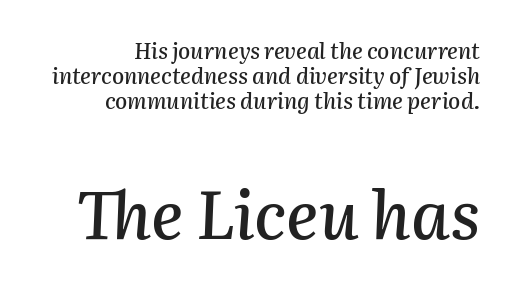
{"italic": "yes", "lean": "right", "slant_degrees": 2, "width": "normal", "stroke_contrast": "medium", "x_height": "medium", "monospaced": "no", "underline": "no", "align": "right", "line_spacing": "tight", "line_spacing_ratio": 1.14, "letter_spacing": "normal", "letter_spacing_em": 0.0, "larger_block": "second", "size_ratio": 3.0, "glyph_px": 66}
